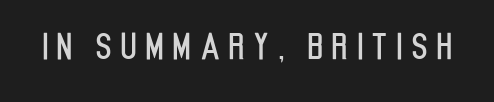
{"serif": "no", "italic": "no", "width": "condensed", "stroke_contrast": "low", "x_height": "large", "monospaced": "no", "underline": "no", "letter_spacing": "wide", "letter_spacing_em": 0.23, "glyph_px": 35}
